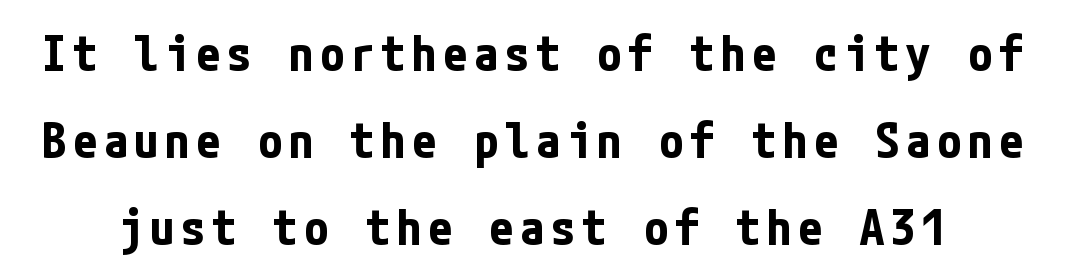
{"serif": "no", "italic": "no", "bold": "yes", "weight": "bold", "width": "condensed", "stroke_contrast": "low", "x_height": "medium", "underline": "no", "line_spacing_ratio": 1.78, "glyph_px": 49}
